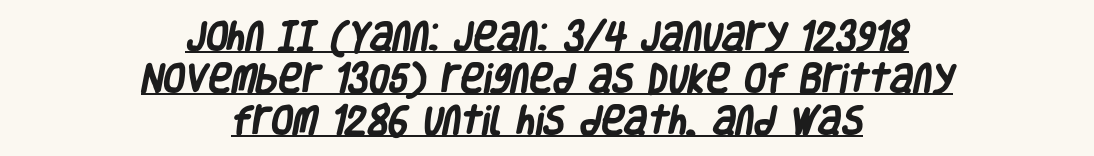
Observe the ordinary spacing: letters are neighbours, not strangers. Honestly, the underline is the first thing you notice here. The font is running at its bold setting. The face used here is proportionally spaced, like ordinary book or web type.
